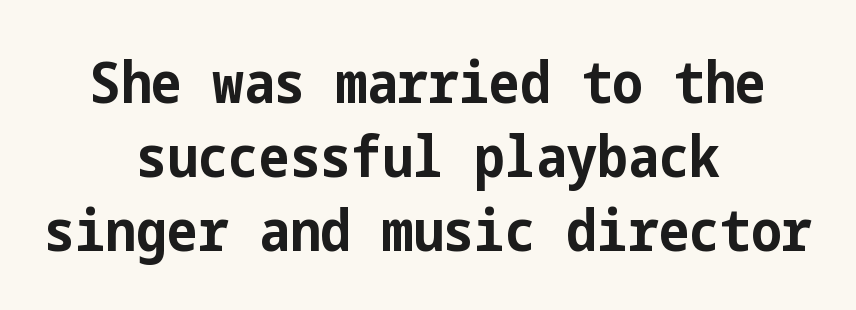
The image shows 58 px bold, condensed sans-serif type, upright; set centered, normal line spacing (1.28x), normal letter spacing, not underlined; low stroke contrast and a medium x-height.
